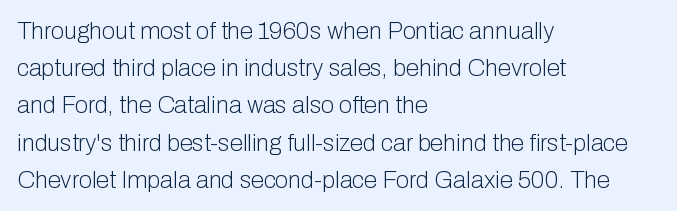
{"italic": "no", "bold": "no", "underline": "no", "align": "left", "line_spacing": "normal", "line_spacing_ratio": 1.55, "letter_spacing": "normal", "letter_spacing_em": 0.0, "glyph_px": 24}
